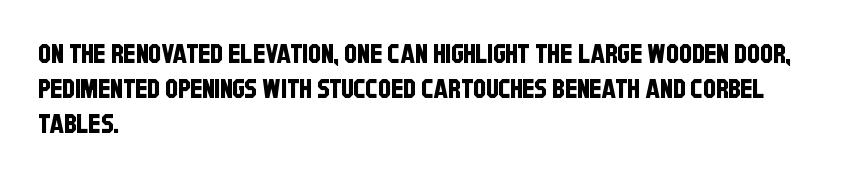
The image shows 26 px text type; set left-aligned, normal line spacing (1.34x), normal letter spacing, not underlined.
